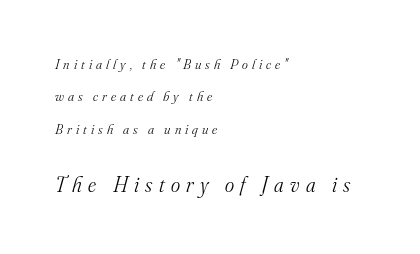
Q: Is the text bold? A: No.
Q: Is the text italic (slanted)? A: Yes, it leans right by about 16 degrees.
Q: Is the text underlined? A: No.
Q: How is the paragraph aligned? A: Left-aligned.
Q: Is the spacing between letters normal or unusually wide? A: Unusually wide.
Q: Is the spacing between lines tight, normal or loose? A: Loose.
Q: Which block of text is set in a larger size, the first (top) or the second (bottom)? A: The second (bottom) one.
